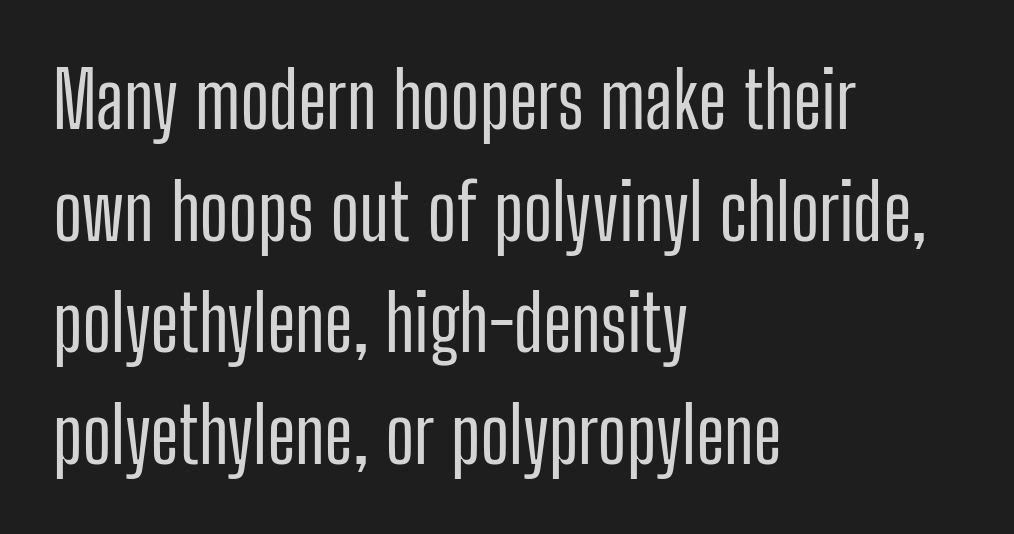
{"serif": "no", "italic": "no", "width": "condensed", "stroke_contrast": "low", "x_height": "medium", "monospaced": "no", "underline": "no", "align": "left", "line_spacing": "normal", "line_spacing_ratio": 1.45, "letter_spacing": "normal", "letter_spacing_em": 0.0, "glyph_px": 77}
